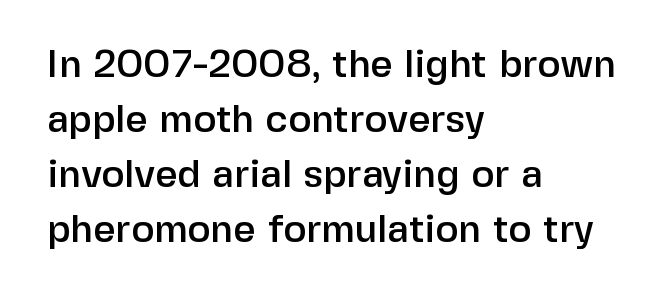
Q: Is the text italic (slanted)? A: No, it is upright.
Q: Is the typeface a serif or a sans-serif typeface? A: Sans-serif.
Q: Is the text underlined? A: No.
Q: How is the paragraph aligned? A: Left-aligned.
Q: Is the spacing between letters normal or unusually wide? A: Normal.
Q: Is the spacing between lines tight, normal or loose? A: Normal.
Q: Width (condensed, normal, or wide)? A: Normal.
Q: Stroke contrast? A: Low.
Q: x-height? A: Medium.
Q: Monospaced? A: No.
